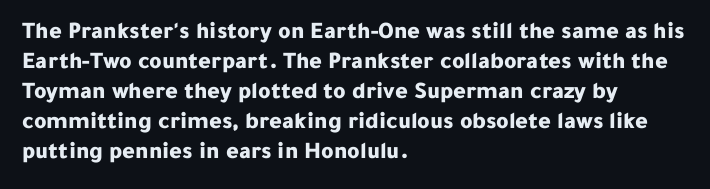
Q: Is the text bold? A: Yes.
Q: Is the text italic (slanted)? A: No, it is upright.
Q: Is the text underlined? A: No.
Q: How is the paragraph aligned? A: Left-aligned.
Q: Is the spacing between letters normal or unusually wide? A: Normal.
Q: Is the spacing between lines tight, normal or loose? A: Normal.
